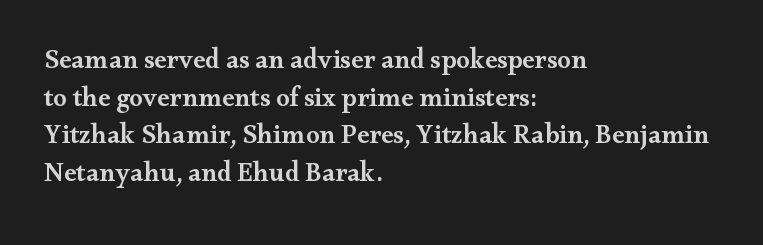
The image shows 27 px text type, upright; set left-aligned, normal line spacing (1.39x), normal letter spacing, not underlined.
